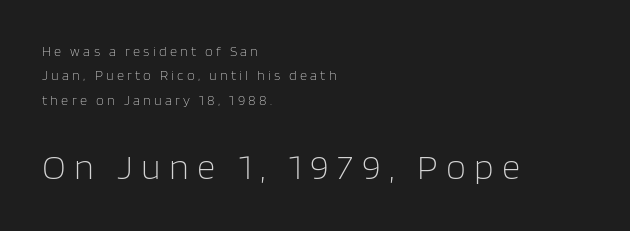
{"serif": "no", "italic": "no", "bold": "no", "weight": "light", "width": "normal", "stroke_contrast": "low", "x_height": "large", "monospaced": "no", "underline": "no", "align": "left", "line_spacing_ratio": 1.75, "letter_spacing": "wide", "letter_spacing_em": 0.23, "larger_block": "second", "size_ratio": 2.57, "glyph_px": 36}
